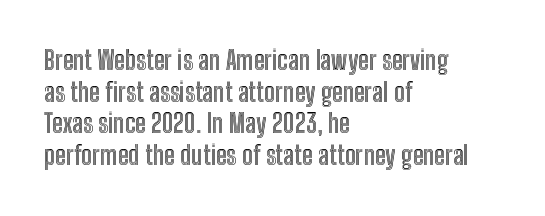
The image shows 26 px text type, upright; set left-aligned, line spacing 1.22x, normal letter spacing, not underlined.
